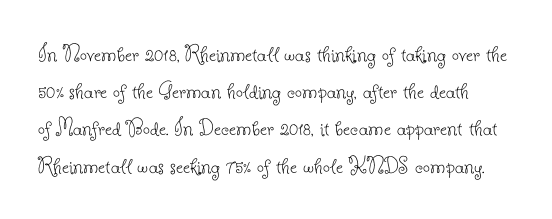
The image shows 25 px text type, upright; set normal line spacing (1.49x), normal letter spacing, not underlined.
